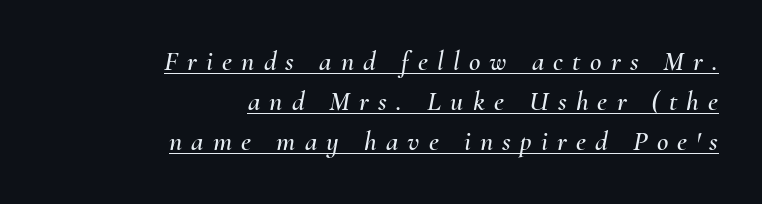
{"italic": "yes", "lean": "right", "slant_degrees": 10, "width": "normal", "stroke_contrast": "medium", "x_height": "small", "monospaced": "no", "underline": "yes", "align": "right", "line_spacing": "normal", "line_spacing_ratio": 1.43, "letter_spacing": "wide", "letter_spacing_em": 0.33, "glyph_px": 28}
